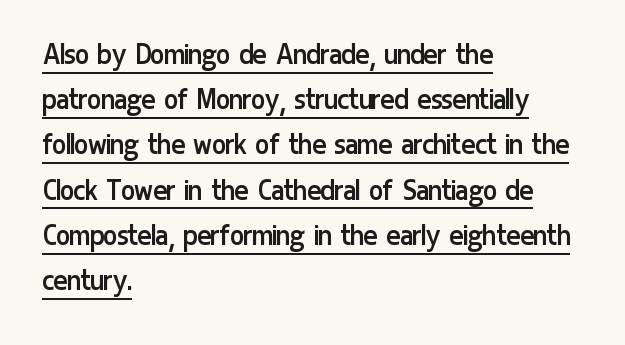
Is this a heavy cut? Hardly; it is regular or lighter. Honestly, the underline is the first thing you notice here. Unlike italic type, these characters show no tilt at all. Whoever set this chose a conventional vertical rhythm.
